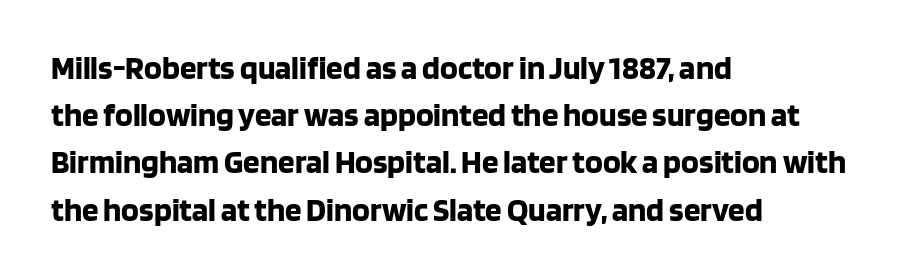
Every letter is thick-stroked: bold, no question. Nope, not italic — everything's standing straight. Each letter keeps its own natural width here, so spacing adapts to shape. Check the space under the baseline: it is left empty. A sans-serif font was chosen for this passage. Teacher's note: observe the even left margin — that is flush-left alignment.
